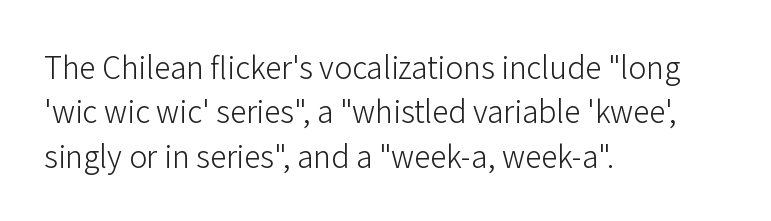
The image shows 30 px light sans-serif type, upright; set left-aligned, normal line spacing (1.48x), normal letter spacing, not underlined; low stroke contrast and a medium x-height.
